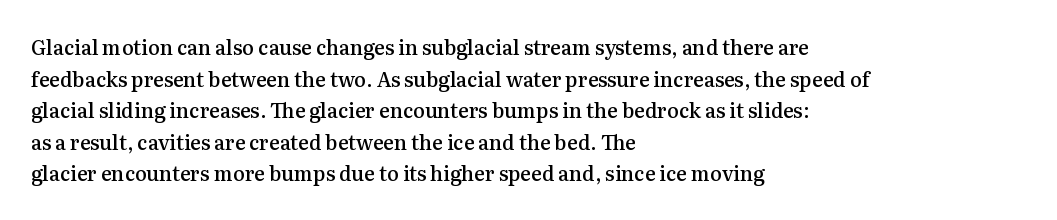
The block of text has a typical density, with ordinary space between rows. Nobody drew a line under any word here. Stroke thickness is moderately raised; the sample reads as semibold. The typography opts for an upright posture over an oblique one. Words appear dense and cohesive because spacing is normal. Where is the straight margin? On the left.
